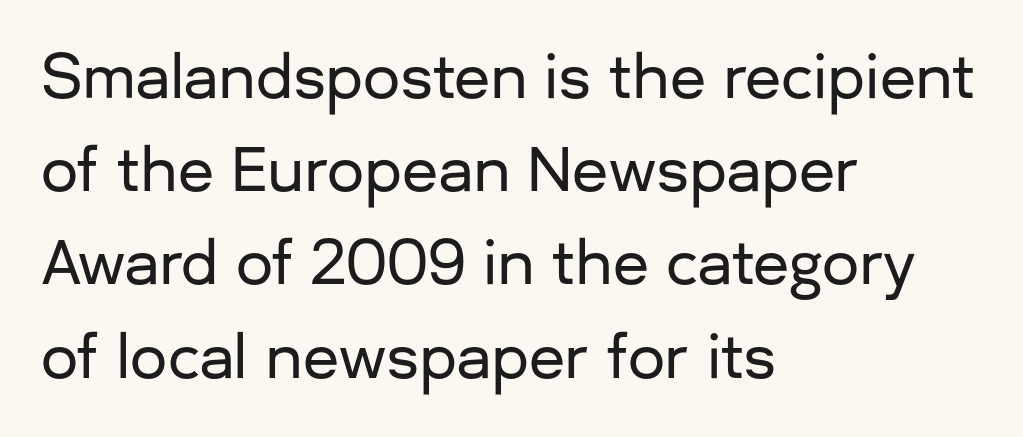
{"serif": "no", "italic": "no", "width": "normal", "stroke_contrast": "low", "x_height": "medium", "monospaced": "no", "underline": "no", "align": "left", "line_spacing": "normal", "line_spacing_ratio": 1.58, "letter_spacing": "normal", "letter_spacing_em": 0.0, "glyph_px": 59}
